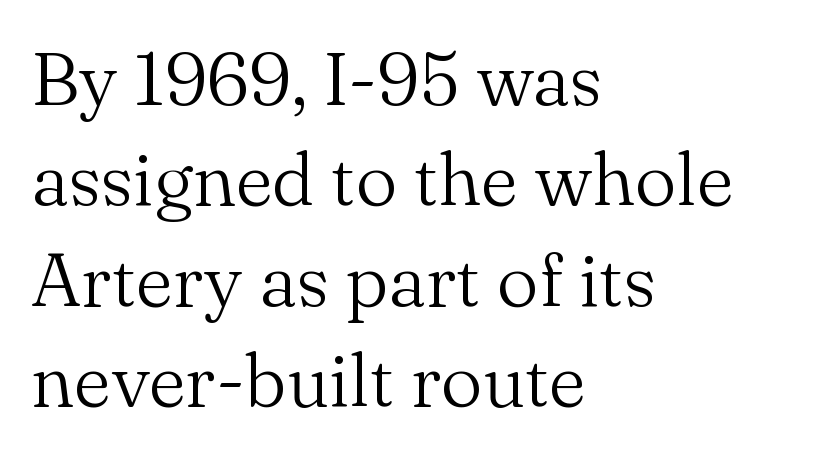
Q: Is the text bold? A: No.
Q: Is the text italic (slanted)? A: No, it is upright.
Q: Is the typeface a serif or a sans-serif typeface? A: Serif.
Q: Is the text underlined? A: No.
Q: How is the paragraph aligned? A: Left-aligned.
Q: Is the spacing between letters normal or unusually wide? A: Normal.
Q: Is the spacing between lines tight, normal or loose? A: Normal.
Q: Width (condensed, normal, or wide)? A: Normal.
Q: Stroke contrast? A: Medium.
Q: x-height? A: Small.
Q: Monospaced? A: No.
